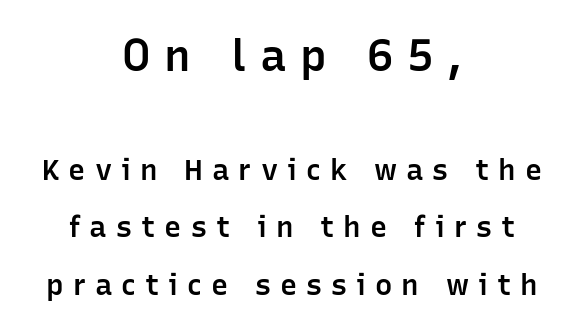
The image shows 44 px semibold sans-serif type, upright; set centered, loose line spacing (1.99x), unusually wide letter spacing (+0.31 em), not underlined; the first (top) block is 1.52x larger; low stroke contrast and a medium x-height.
